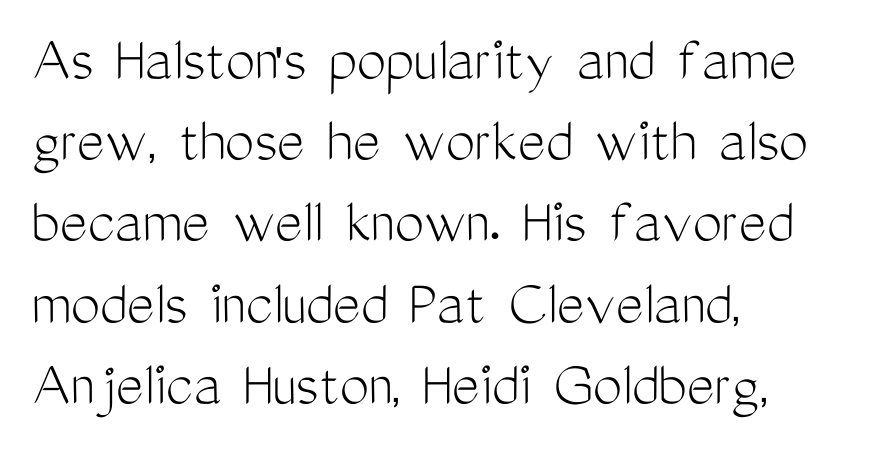
The image shows 66 px light, condensed sans-serif type, upright; set left-aligned, line spacing 1.23x, normal letter spacing, not underlined; medium stroke contrast and a medium x-height.
